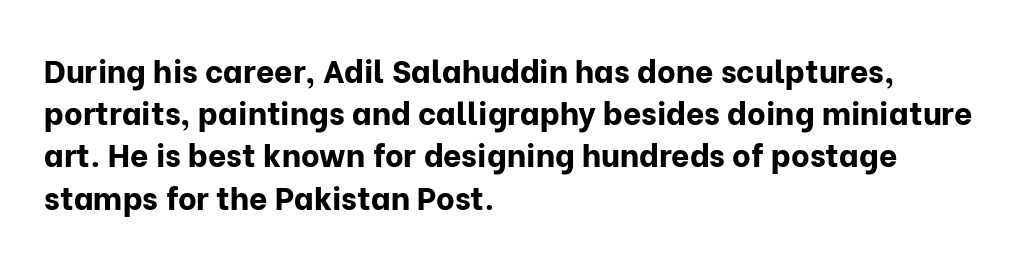
Bold? Absolutely — the strokes are thick and heavy. This sample has the flowing, uneven cadence of proportional lettering. The rendering shows plain stroke endings on the letterforms — a sans-serif design. This sample is left-justified, so line endings fall wherever the words run out.
